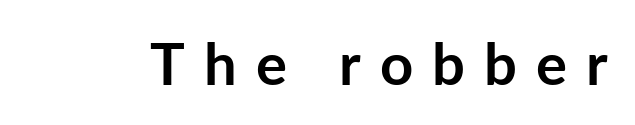
{"serif": "no", "italic": "no", "bold": "yes", "weight": "semibold", "width": "normal", "stroke_contrast": "low", "x_height": "medium", "monospaced": "no", "underline": "no", "letter_spacing": "wide", "letter_spacing_em": 0.33, "glyph_px": 58}
